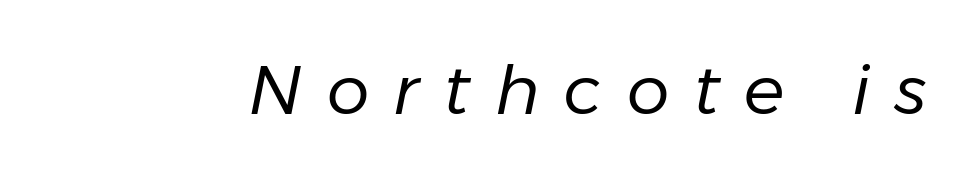
The words here are not underlined. Character widths vary here, with narrow letters taking less room than wide ones. Does extra space separate the letters? Yes, quite a lot of it. Stroke mass is kept to a normal reading level or below. The passage shown leans; its letterforms are oblique.
